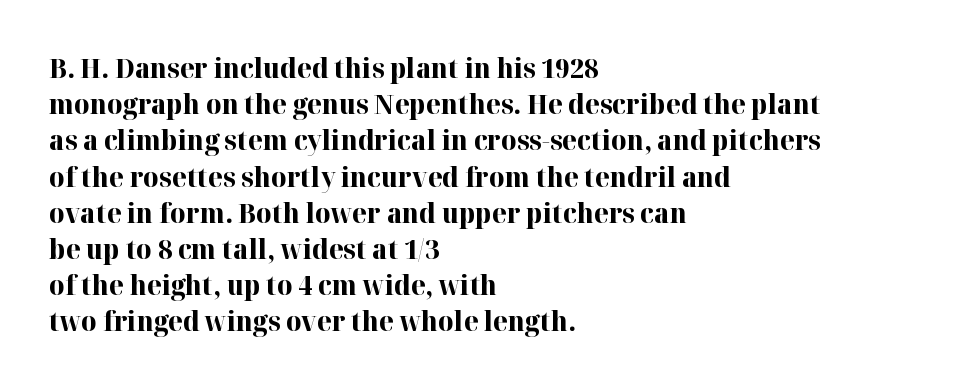
Q: Is the text bold? A: Yes.
Q: Is the text italic (slanted)? A: No, it is upright.
Q: Is the text underlined? A: No.
Q: How is the paragraph aligned? A: Left-aligned.
Q: Is the spacing between letters normal or unusually wide? A: Normal.
Q: Is the spacing between lines tight, normal or loose? A: Normal.
